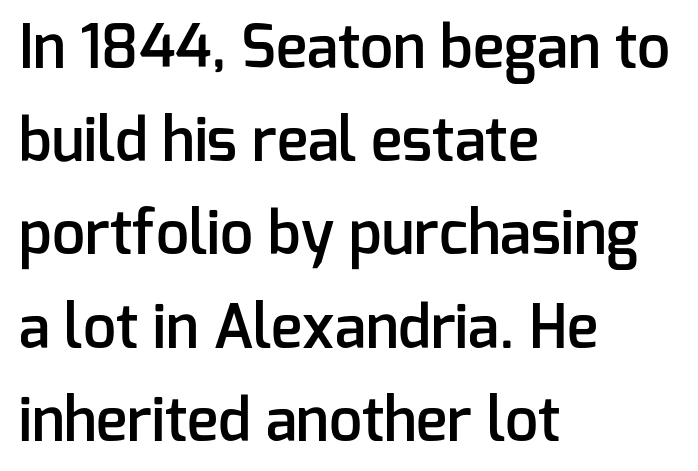
Q: Is the text bold? A: Semi-bold.
Q: Is the text italic (slanted)? A: No, it is upright.
Q: Is the typeface a serif or a sans-serif typeface? A: Sans-serif.
Q: Is the text underlined? A: No.
Q: How is the paragraph aligned? A: Left-aligned.
Q: Is the spacing between letters normal or unusually wide? A: Normal.
Q: Is the spacing between lines tight, normal or loose? A: Normal.
Q: Width (condensed, normal, or wide)? A: Normal.
Q: Stroke contrast? A: Low.
Q: x-height? A: Medium.
Q: Monospaced? A: No.
